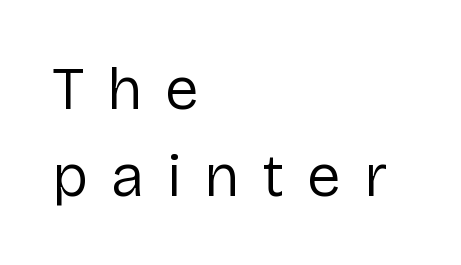
Just letters on the line, the space beneath them empty. The typography opts for an upright posture over an oblique one. Spacing verdict: proportional, widths tailored to each character. How would I describe the line gaps? Plain and ordinary.
